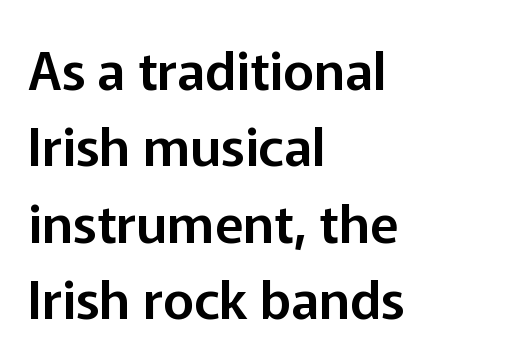
Q: Is the text italic (slanted)? A: No, it is upright.
Q: Is the typeface a serif or a sans-serif typeface? A: Sans-serif.
Q: Is the text underlined? A: No.
Q: How is the paragraph aligned? A: Left-aligned.
Q: Is the spacing between letters normal or unusually wide? A: Normal.
Q: Is the spacing between lines tight, normal or loose? A: Normal.
Q: Width (condensed, normal, or wide)? A: Normal.
Q: Stroke contrast? A: Low.
Q: x-height? A: Medium.
Q: Monospaced? A: No.
